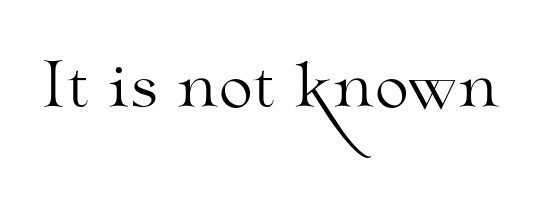
The image shows 62 px light, wide serif type, upright; set normal letter spacing, not underlined; medium stroke contrast and a small x-height.
